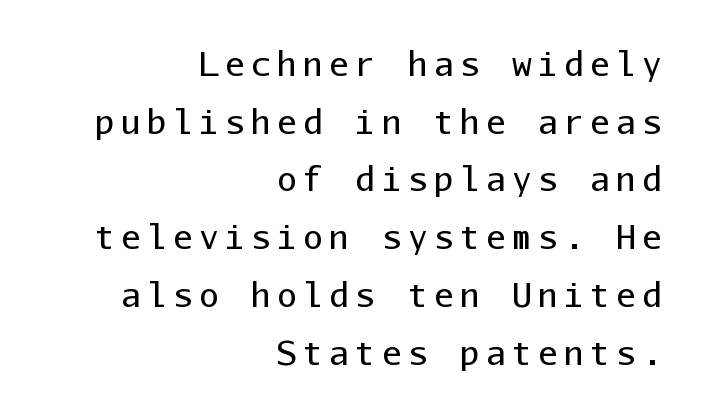
The image shows 33 px regular-weight sans-serif type, upright, monospaced; set right-aligned, line spacing 1.75x, not underlined; low stroke contrast and a medium x-height.
